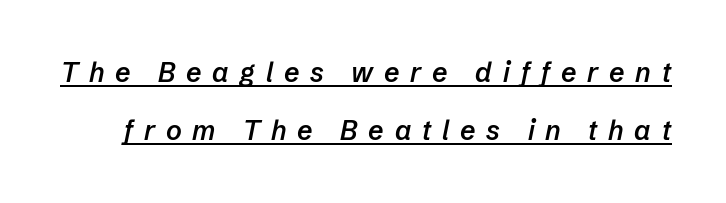
{"italic": "yes", "lean": "right", "slant_degrees": 12, "bold": "semi", "underline": "yes", "line_spacing": "loose", "line_spacing_ratio": 2.15, "letter_spacing": "wide", "letter_spacing_em": 0.4, "glyph_px": 27}
